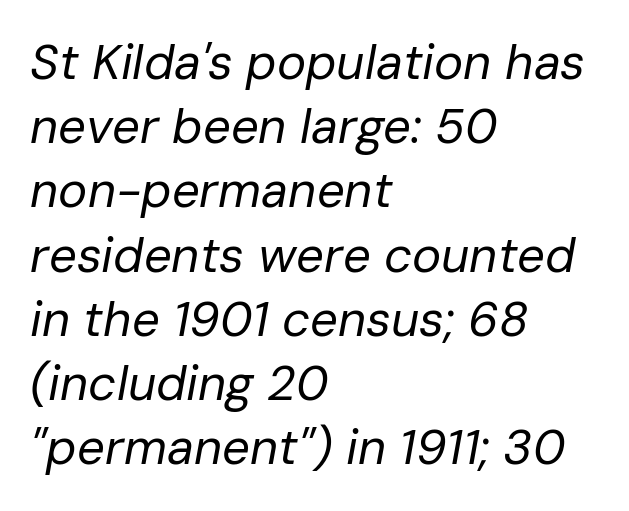
{"italic": "yes", "lean": "right", "slant_degrees": 10, "bold": "no", "weight": "regular", "width": "normal", "stroke_contrast": "low", "x_height": "medium", "monospaced": "no", "underline": "no", "align": "left", "line_spacing": "normal", "line_spacing_ratio": 1.31, "letter_spacing": "normal", "letter_spacing_em": 0.0, "glyph_px": 49}
